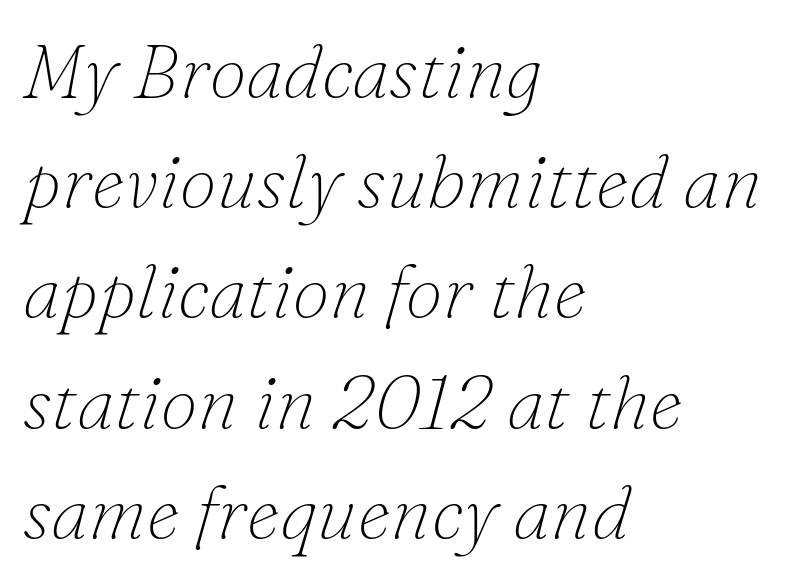
The image shows 75 px thin serif type, italic (leaning right); set left-aligned, normal line spacing (1.47x), normal letter spacing, not underlined; low stroke contrast and a small x-height.
